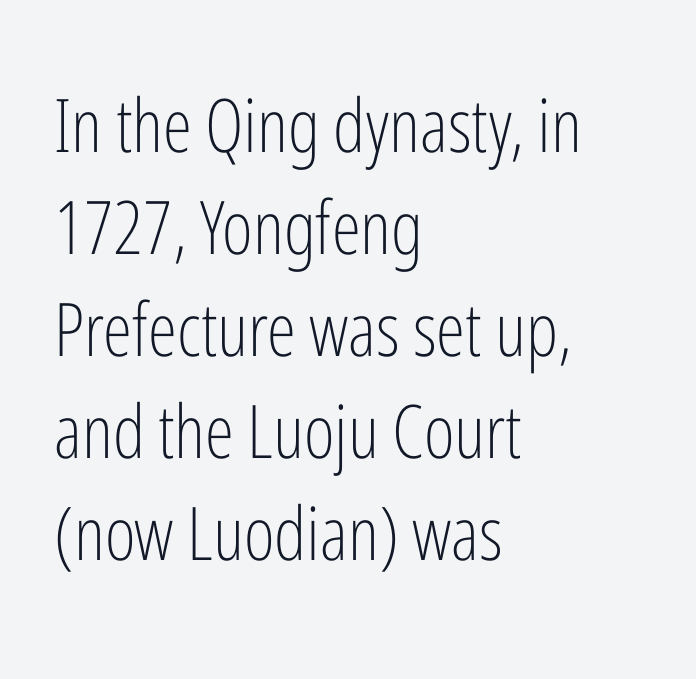
Left-aligned paragraph, ragged on the right. This sample has the flowing, uneven cadence of proportional lettering. The weight tops out at a normal text grade. Descenders hang freely into open space.
